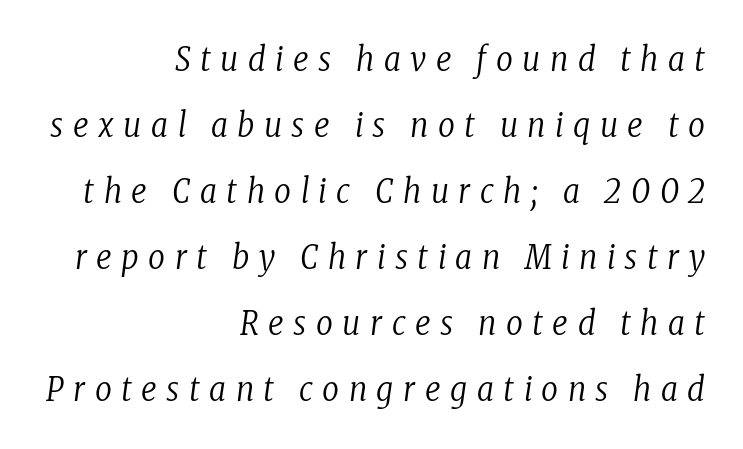
{"serif": "yes", "italic": "yes", "lean": "right", "slant_degrees": 8, "bold": "no", "weight": "regular", "width": "condensed", "stroke_contrast": "low", "x_height": "medium", "monospaced": "no", "underline": "no", "align": "right", "line_spacing": "loose", "line_spacing_ratio": 2.0, "letter_spacing": "wide", "letter_spacing_em": 0.29, "glyph_px": 33}
